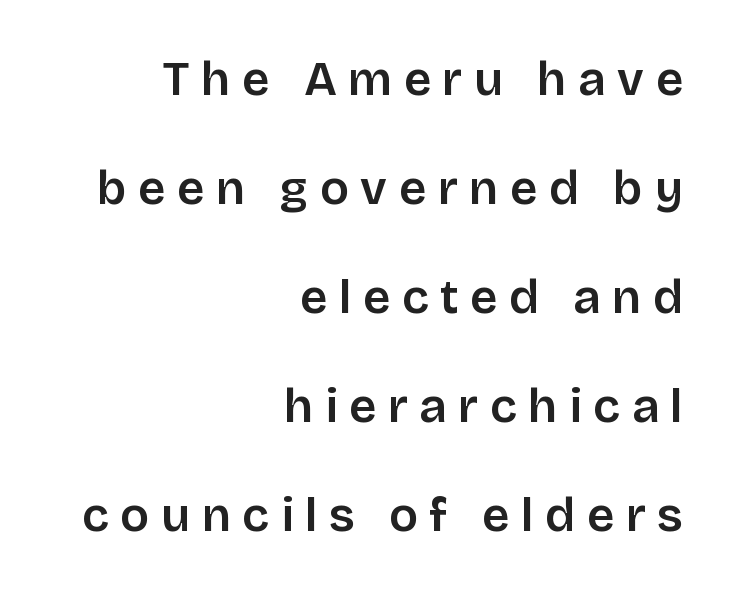
Varying glyph widths throughout — classic text-font behaviour. The passage shown has open, widely tracked lettering throughout. The space directly below the letters is spotless. Do the letters lean? They stand straight.
